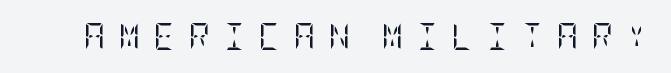
{"italic": "no", "bold": "no", "underline": "no", "letter_spacing": "wide", "letter_spacing_em": 0.48, "glyph_px": 27}
